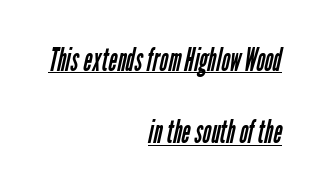
{"serif": "no", "bold": "no", "weight": "regular", "width": "condensed", "stroke_contrast": "low", "x_height": "medium", "monospaced": "no", "underline": "yes", "align": "right", "line_spacing": "loose", "line_spacing_ratio": 2.19, "letter_spacing": "normal", "letter_spacing_em": 0.0, "glyph_px": 33}
